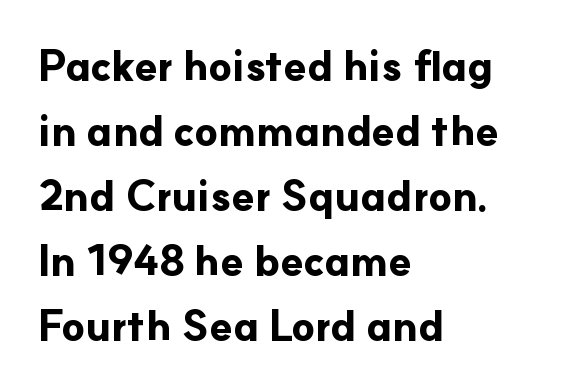
Set as a true bold cut, around the 700 mark. Underline: absent. Does extra space separate the letters? No, they use regular spacing. The passage is arranged the way most books set body copy — flush left. This sample uses an upright cut, with every glyph sitting square on the baseline. I'd call this a sans setting — the letters go barefoot.
